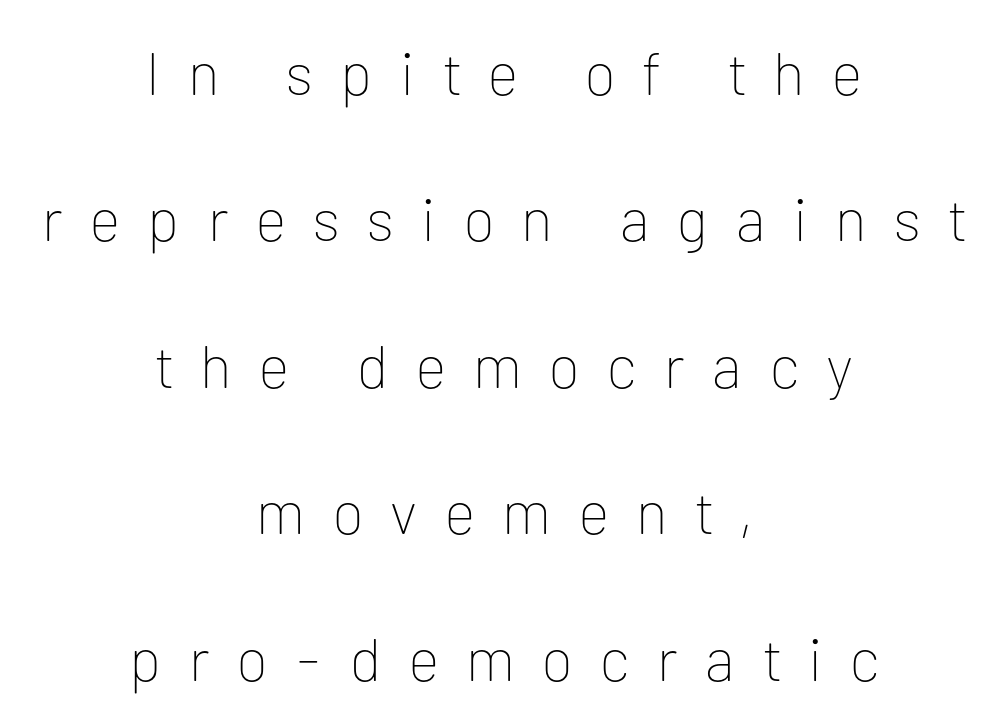
{"serif": "no", "italic": "no", "bold": "no", "weight": "thin", "width": "normal", "stroke_contrast": "low", "x_height": "medium", "monospaced": "no", "underline": "no", "align": "center", "line_spacing": "loose", "line_spacing_ratio": 2.44, "letter_spacing": "wide", "letter_spacing_em": 0.46, "glyph_px": 60}
